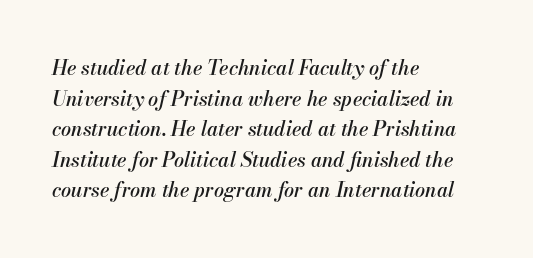
The letters sit at their default tracking, neither squeezed nor spread. Notice how the passage keeps a crisp vertical edge on the left only. Every character sits at an angle, as italics do. The designer left line spacing at the default. Descender tails drop into unmarked territory.
